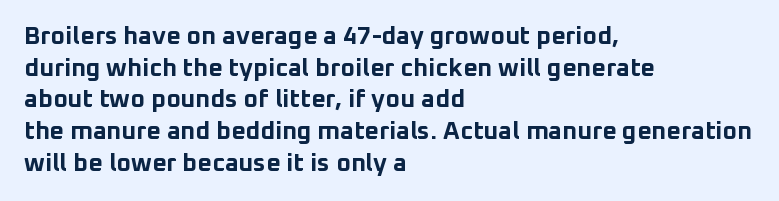
The image shows 25 px bold type, upright; set left-aligned, normal line spacing (1.27x), normal letter spacing, not underlined.
